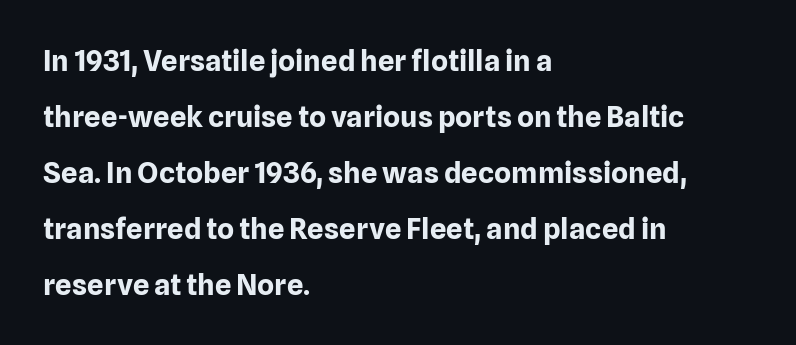
Q: Is the text bold? A: Yes.
Q: Is the text italic (slanted)? A: No, it is upright.
Q: Is the typeface a serif or a sans-serif typeface? A: Sans-serif.
Q: Is the text underlined? A: No.
Q: How is the paragraph aligned? A: Left-aligned.
Q: Is the spacing between letters normal or unusually wide? A: Normal.
Q: Is the spacing between lines tight, normal or loose? A: Loose.
Q: Width (condensed, normal, or wide)? A: Normal.
Q: Stroke contrast? A: Low.
Q: x-height? A: Medium.
Q: Monospaced? A: No.
